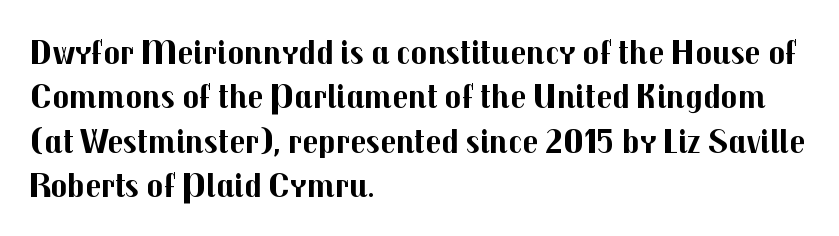
Short note: letters normally spaced. Every row of glyphs begins at an identical x-position on the left. If you measured baseline to baseline, you'd find a middling distance. The face used here has the dense, thick strokes of a bold.
